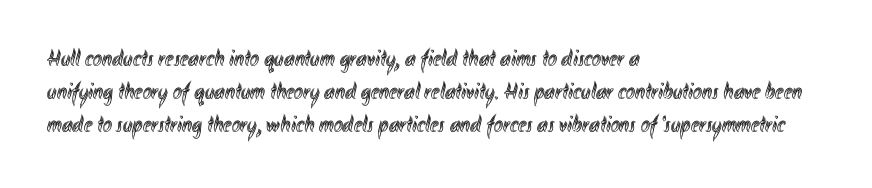
{"underline": "no", "align": "left", "line_spacing": "normal", "line_spacing_ratio": 1.38, "letter_spacing": "normal", "letter_spacing_em": 0.0, "glyph_px": 24}
